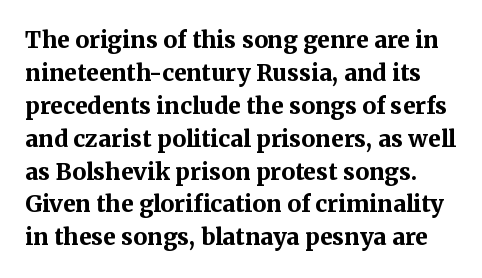
Is there any slant? The stems are plumb. Bold? Absolutely — the strokes are thick and heavy. Compared with typical body copy, the letter spacing here is the same. Bare-footed words on every line. Does the leading feel generous? No, just average.
